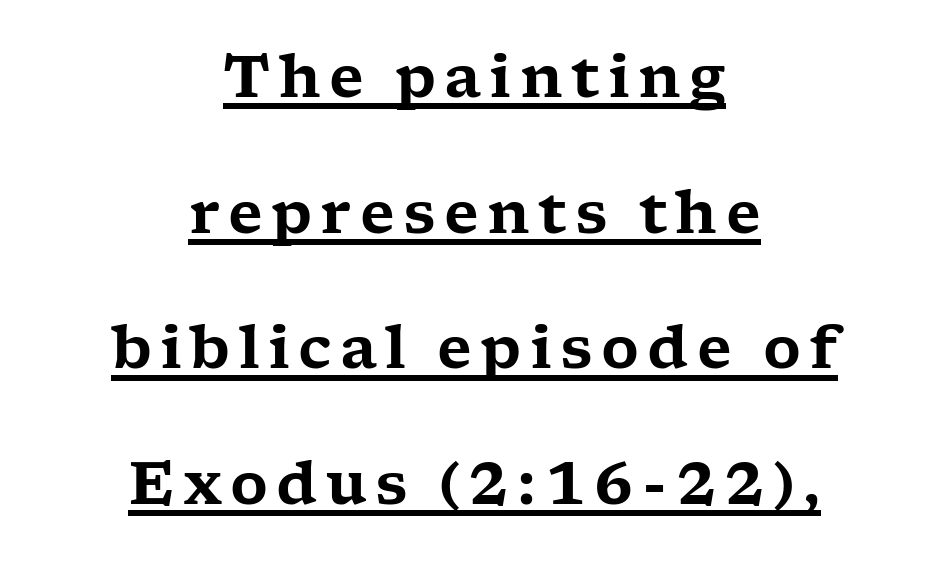
{"serif": "yes", "italic": "no", "width": "wide", "stroke_contrast": "low", "x_height": "medium", "monospaced": "no", "underline": "yes", "align": "center", "line_spacing": "loose", "line_spacing_ratio": 2.34, "glyph_px": 58}
